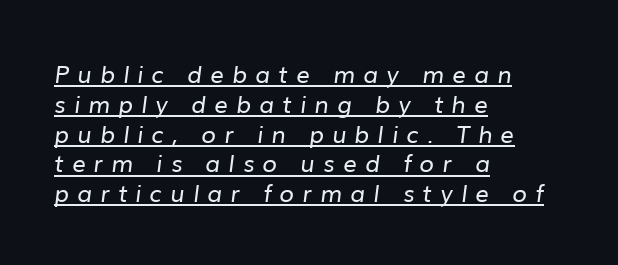
Here the glyphs are tracked loosely, breaking word shapes into spaced letters. This reads as an unemphasized weight, regular at the heaviest. Leftover space on each line is placed entirely after the last word. Honestly, the underline is the first thing you notice here.
